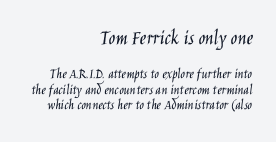
Q: Is the text bold? A: No.
Q: Is the text italic (slanted)? A: Yes.
Q: Is the text underlined? A: No.
Q: How is the paragraph aligned? A: Right-aligned.
Q: Is the spacing between letters normal or unusually wide? A: Normal.
Q: Is the spacing between lines tight, normal or loose? A: Tight.
Q: Which block of text is set in a larger size, the first (top) or the second (bottom)? A: The first (top) one.
